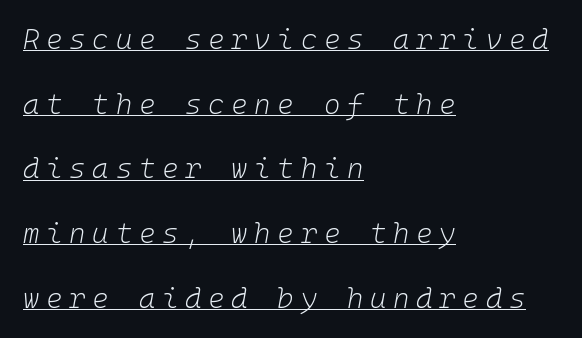
The image shows 28 px light type, italic (leaning right), monospaced; set left-aligned, loose line spacing (2.31x), unusually wide letter spacing (+0.24 em), underlined; low stroke contrast and a medium x-height.
